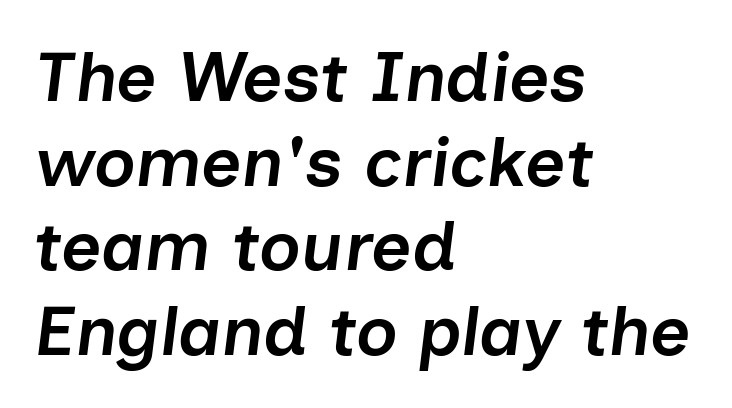
Q: Is the text bold? A: Semi-bold.
Q: Is the text italic (slanted)? A: Yes, it leans right by about 7 degrees.
Q: Is the text underlined? A: No.
Q: How is the paragraph aligned? A: Left-aligned.
Q: Is the spacing between letters normal or unusually wide? A: Normal.
Q: Width (condensed, normal, or wide)? A: Normal.
Q: Stroke contrast? A: Low.
Q: x-height? A: Medium.
Q: Monospaced? A: No.
